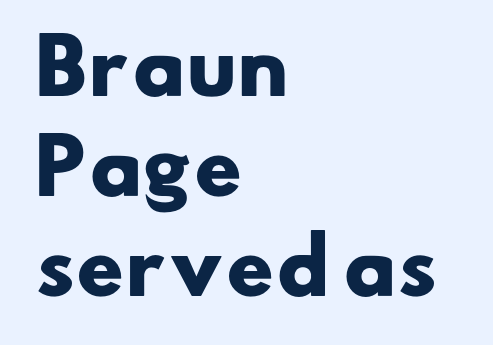
{"serif": "no", "bold": "yes", "weight": "heavy", "width": "wide", "stroke_contrast": "low", "x_height": "small", "monospaced": "no", "underline": "no", "align": "left", "line_spacing": "normal", "line_spacing_ratio": 1.35, "letter_spacing": "normal", "letter_spacing_em": 0.0, "glyph_px": 74}
